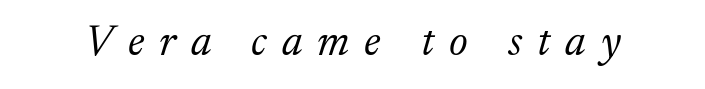
Do the characters align in a grid? No, the font is proportional. Clear beneath every line of the passage. I'd call this a serif setting — the letters wear small feet. There's an unmistakable incline to the writing here. Honestly, the letter spacing is so wide it's the main thing you notice. On a weight scale, this lands at 450 or below.
